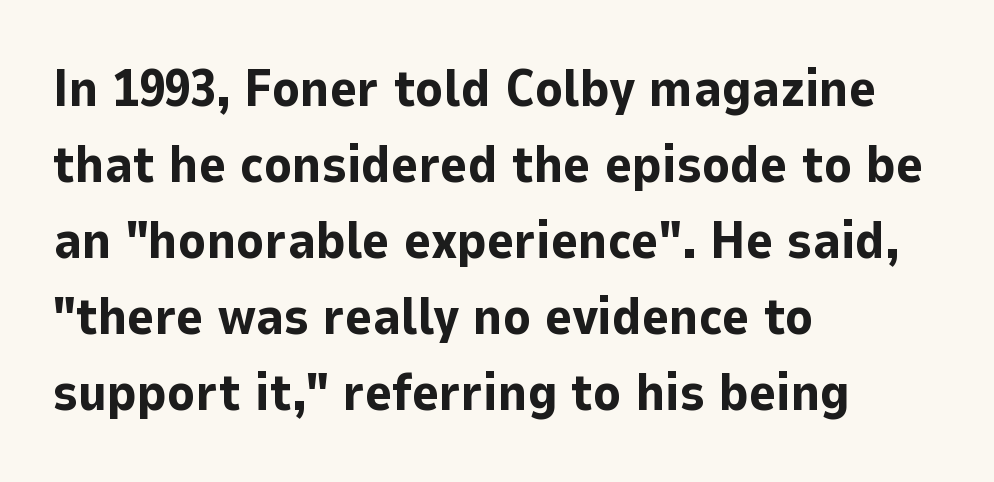
Underline: absent. Is this a fixed-width face? No — the glyphs have proportional, varying widths. Short note: letters normally spaced. Heavy, bold letterforms. The letters stand upright; this is a roman face.
